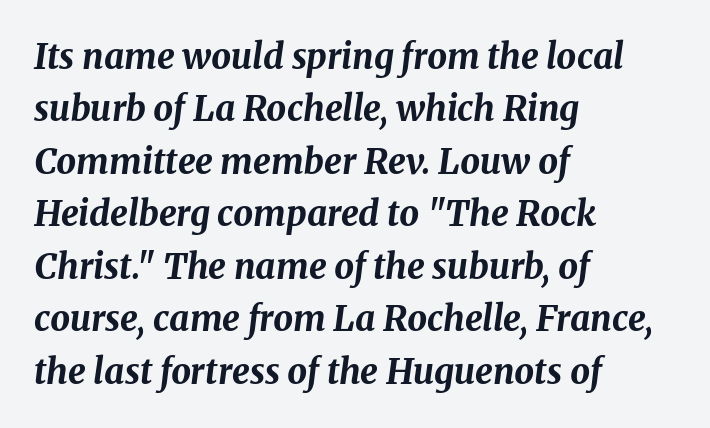
The image shows 35 px bold type, italic (leaning right); set left-aligned, normal line spacing (1.5x), normal letter spacing, not underlined; medium stroke contrast and a medium x-height.
